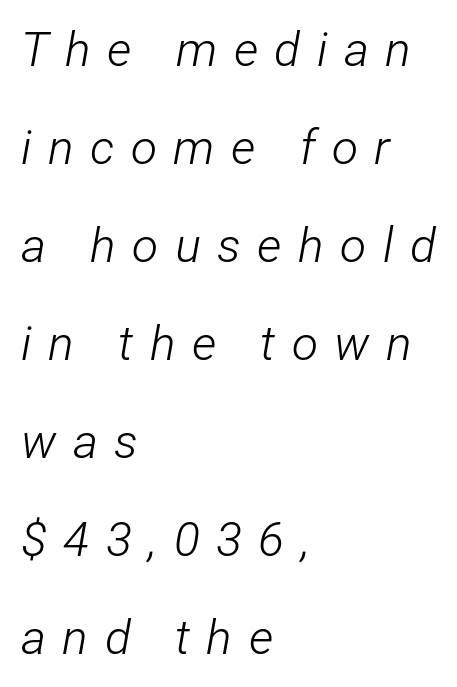
{"italic": "yes", "lean": "right", "slant_degrees": 12, "bold": "no", "weight": "light", "width": "condensed", "stroke_contrast": "low", "x_height": "medium", "monospaced": "no", "underline": "no", "align": "left", "line_spacing": "loose", "line_spacing_ratio": 2.04, "letter_spacing": "wide", "letter_spacing_em": 0.34, "glyph_px": 48}
